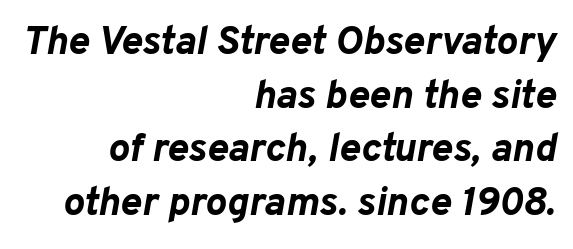
Q: Is the text bold? A: Yes.
Q: Is the text italic (slanted)? A: Yes, it leans right by about 10 degrees.
Q: Is the text underlined? A: No.
Q: How is the paragraph aligned? A: Right-aligned.
Q: Is the spacing between letters normal or unusually wide? A: Normal.
Q: Is the spacing between lines tight, normal or loose? A: Normal.
Q: Width (condensed, normal, or wide)? A: Normal.
Q: Stroke contrast? A: Low.
Q: x-height? A: Medium.
Q: Monospaced? A: No.
